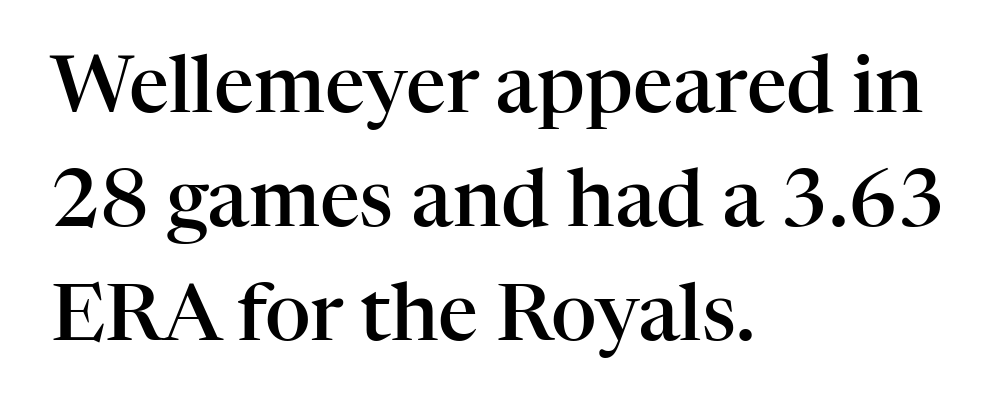
Glyph-to-glyph distance matches everyday printed text. Posture: vertical. The lines sit at an ordinary, default distance from one another. Each row of text sits above clean, open space. The letters advance in unequal steps, a hallmark of proportional type. These words are printed semibold, heavier than regular yet not bold.
